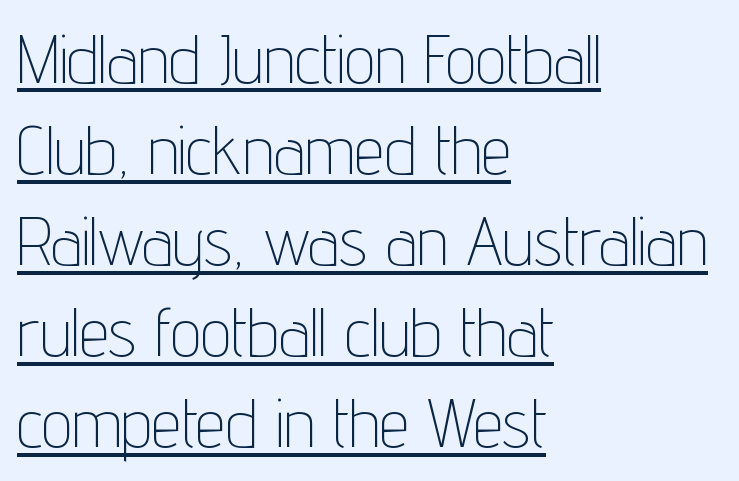
Nope, not italic — everything's standing straight. The line texture is even and compact thanks to regular tracking. Is this a fixed-width face? No — the glyphs have proportional, varying widths. This is sans-serif lettering, the kind often seen on screens and signage. The cut favours lightness, reaching ordinary text weight at its darkest. The rendering uses a moderate line-height, typical for paragraphs.
